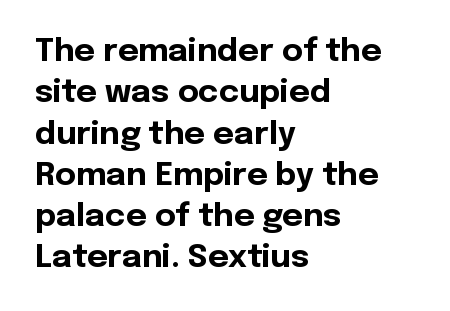
Q: Is the text bold? A: Yes.
Q: Is the text italic (slanted)? A: No, it is upright.
Q: Is the typeface a serif or a sans-serif typeface? A: Sans-serif.
Q: Is the text underlined? A: No.
Q: How is the paragraph aligned? A: Left-aligned.
Q: Is the spacing between letters normal or unusually wide? A: Normal.
Q: Is the spacing between lines tight, normal or loose? A: Normal.
Q: Width (condensed, normal, or wide)? A: Normal.
Q: x-height? A: Medium.
Q: Monospaced? A: No.
